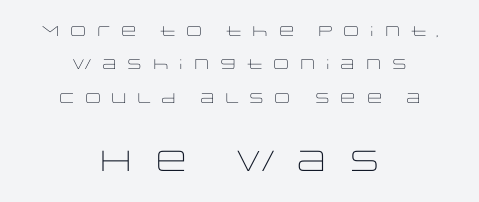
Q: Is the text bold? A: No.
Q: Is the text italic (slanted)? A: No, it is upright.
Q: Is the typeface a serif or a sans-serif typeface? A: Sans-serif.
Q: Is the text underlined? A: No.
Q: How is the paragraph aligned? A: Centered.
Q: Is the spacing between letters normal or unusually wide? A: Unusually wide.
Q: Is the spacing between lines tight, normal or loose? A: Loose.
Q: Which block of text is set in a larger size, the first (top) or the second (bottom)? A: The second (bottom) one.
Q: Width (condensed, normal, or wide)? A: Wide.
Q: Stroke contrast? A: Low.
Q: x-height? A: Large.
Q: Monospaced? A: No.
